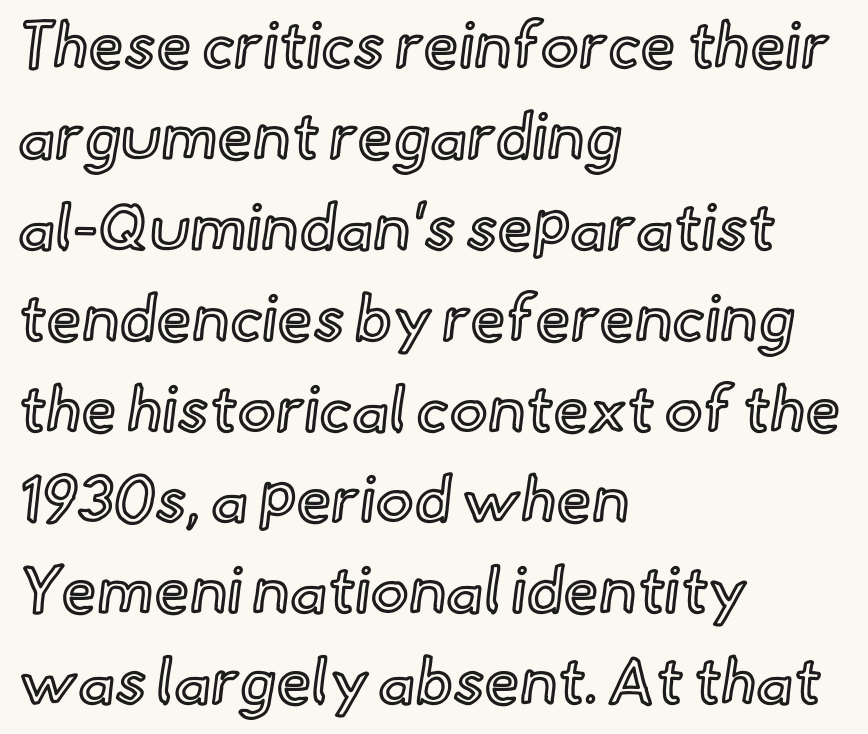
The image shows 64 px text type; set left-aligned, normal line spacing (1.42x), normal letter spacing, not underlined; a small x-height.
